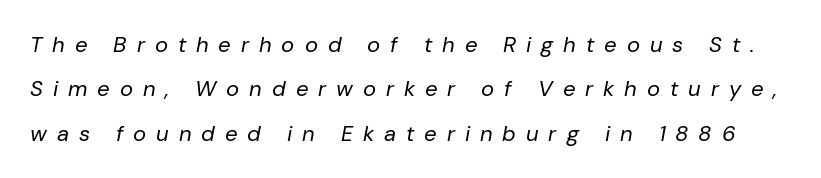
Q: Is the text bold? A: No.
Q: Is the text italic (slanted)? A: Yes, it leans right by about 10 degrees.
Q: Is the text underlined? A: No.
Q: Is the spacing between letters normal or unusually wide? A: Unusually wide.
Q: Is the spacing between lines tight, normal or loose? A: Loose.
